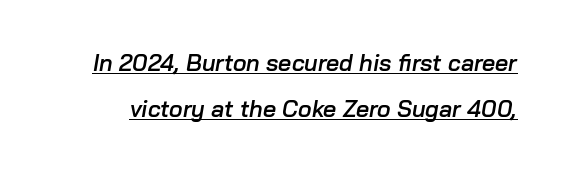
{"italic": "yes", "lean": "right", "slant_degrees": 10, "bold": "semi", "underline": "yes", "line_spacing": "loose", "line_spacing_ratio": 1.99, "letter_spacing": "normal", "letter_spacing_em": 0.0, "glyph_px": 23}
